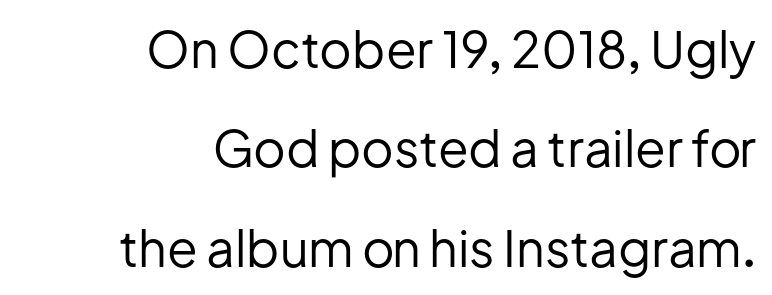
{"serif": "no", "italic": "no", "bold": "no", "weight": "regular", "width": "normal", "stroke_contrast": "low", "x_height": "medium", "monospaced": "no", "underline": "no", "align": "right", "line_spacing": "loose", "line_spacing_ratio": 1.99, "letter_spacing": "normal", "letter_spacing_em": 0.0, "glyph_px": 50}
